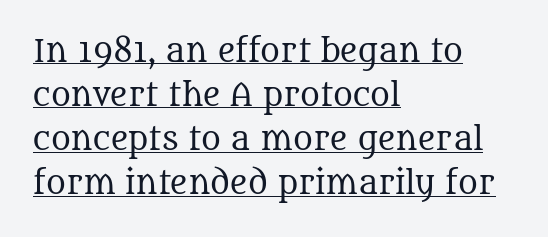
{"serif": "yes", "italic": "no", "bold": "no", "weight": "regular", "width": "normal", "stroke_contrast": "medium", "x_height": "large", "monospaced": "no", "underline": "yes", "align": "left", "line_spacing": "normal", "line_spacing_ratio": 1.47, "letter_spacing": "normal", "letter_spacing_em": 0.0, "glyph_px": 30}
